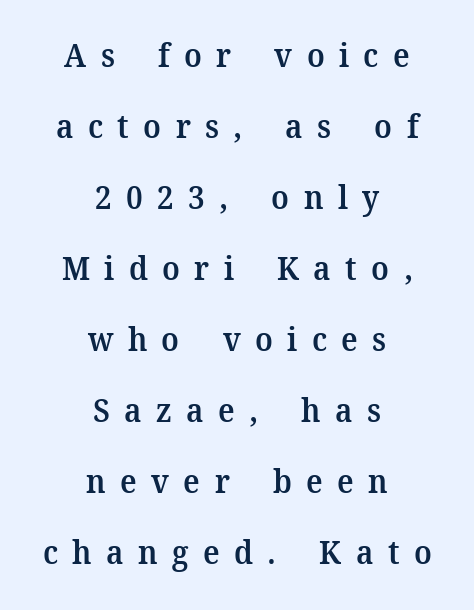
{"serif": "yes", "italic": "no", "bold": "semi", "weight": "semibold", "width": "normal", "stroke_contrast": "medium", "x_height": "medium", "monospaced": "no", "underline": "no", "align": "center", "line_spacing": "loose", "line_spacing_ratio": 2.22, "letter_spacing": "wide", "letter_spacing_em": 0.45, "glyph_px": 32}
